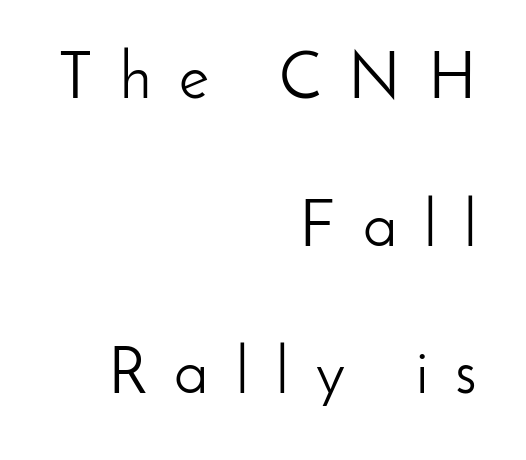
The letters advance in unequal steps, a hallmark of proportional type. Stroke terminals: plain, sans-serif. Characters remain perfectly vertical along every line. This sample trades compactness for vertical openness between lines. Check the space under the baseline: it is left empty. The font sits on the lighter half of the weight spectrum, regular included.
